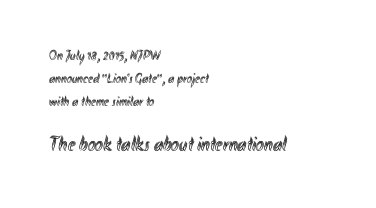
The image shows 21 px text type; set left-aligned, normal line spacing (1.63x), normal letter spacing, not underlined; the second (bottom) block is 1.5x larger.
